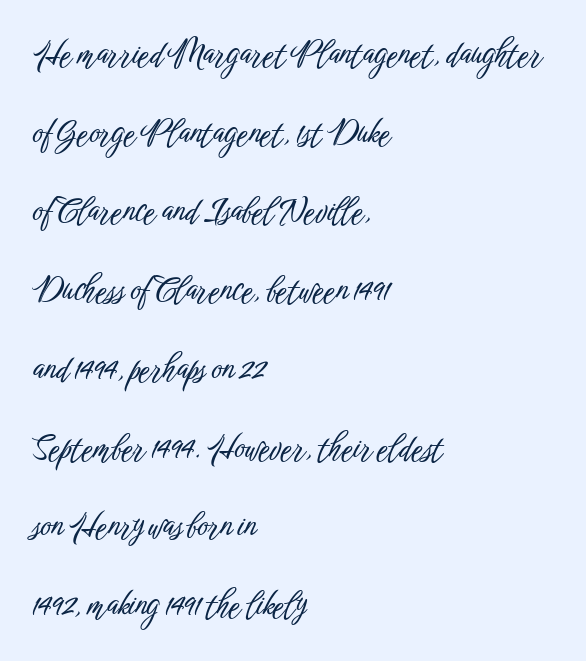
The image shows 32 px condensed sans-serif type; set left-aligned, loose line spacing (2.46x), normal letter spacing, not underlined; low stroke contrast and a medium x-height.
